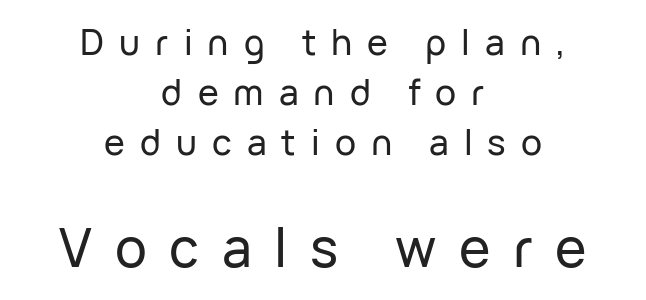
{"serif": "no", "italic": "no", "width": "normal", "stroke_contrast": "low", "x_height": "medium", "monospaced": "no", "underline": "no", "align": "center", "line_spacing": "normal", "line_spacing_ratio": 1.43, "letter_spacing": "wide", "letter_spacing_em": 0.43, "larger_block": "second", "size_ratio": 1.51, "glyph_px": 53}
